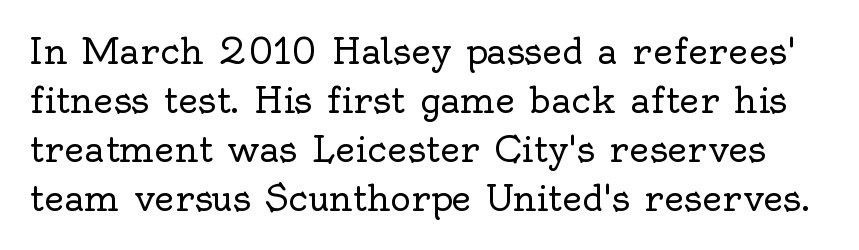
The image shows 35 px regular-weight serif type, upright; set normal line spacing (1.4x), normal letter spacing, not underlined; a small x-height.
